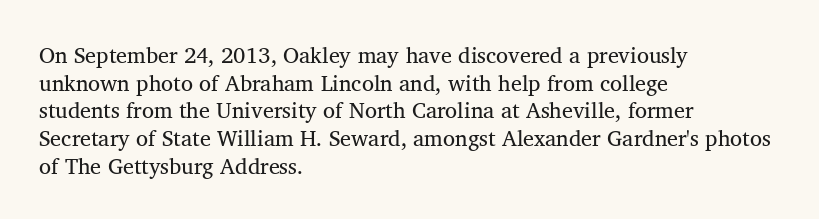
The paragraph has a hard left edge and a soft right edge. The face used here is rendered with its standard letterfit. Heaviness? Minimal to ordinary, like unemphasized prose. The foot of each line stays bare and open.
